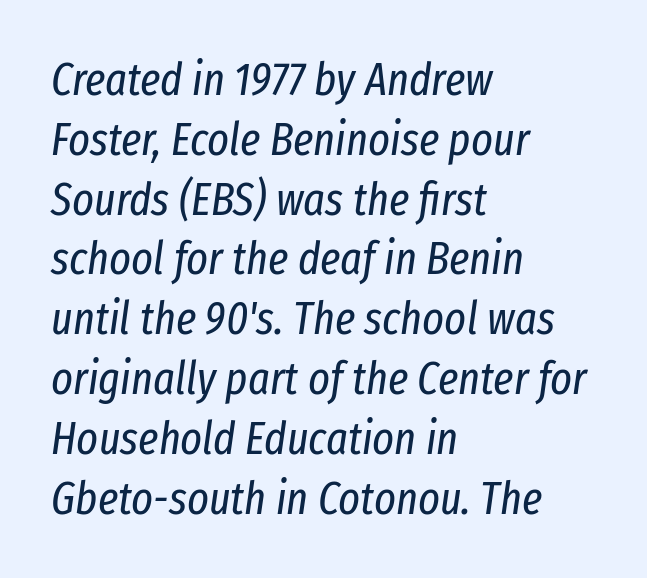
{"italic": "yes", "lean": "right", "slant_degrees": 8, "bold": "no", "weight": "regular", "width": "condensed", "stroke_contrast": "low", "x_height": "medium", "monospaced": "no", "underline": "no", "align": "left", "line_spacing": "normal", "line_spacing_ratio": 1.3, "letter_spacing": "normal", "letter_spacing_em": 0.0, "glyph_px": 46}
